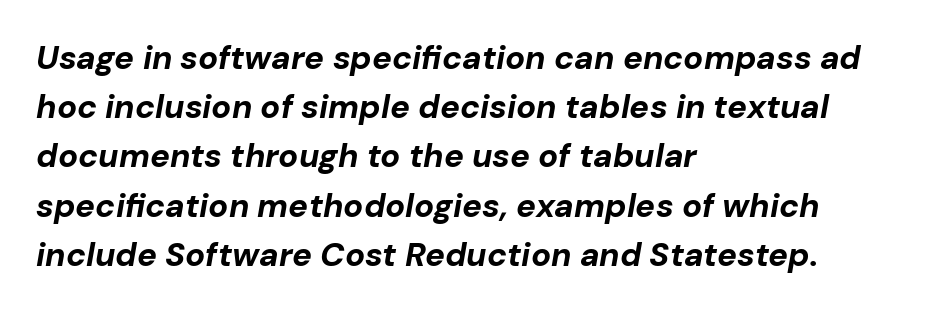
What stands out about the letter spacing? Nothing — it is the standard amount. Type without underlining. Think of a printed novel: that variable character pitch is what you see here. Caption: bold face, heavy strokes. Casual observation: everything's shoved over to the left. Does the lettering tilt? It does — this is italic.
